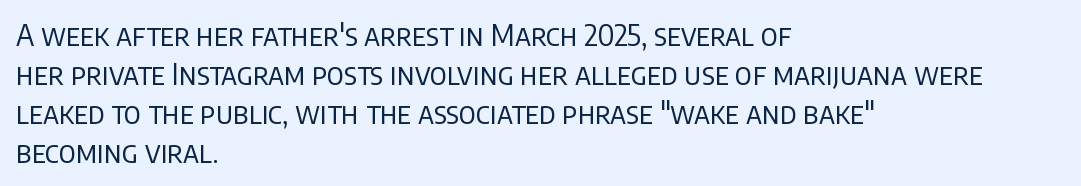
The image shows 29 px regular-weight sans-serif type, upright; set left-aligned, normal line spacing (1.34x), normal letter spacing, not underlined; low stroke contrast and a large x-height.
